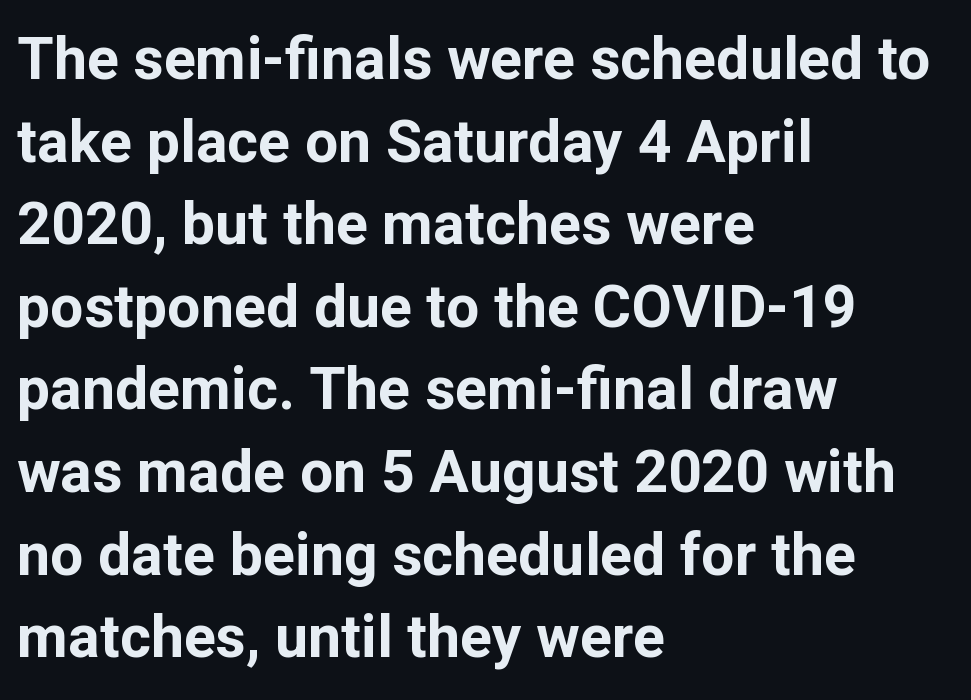
Q: Is the text bold? A: Yes.
Q: Is the text italic (slanted)? A: No, it is upright.
Q: Is the typeface a serif or a sans-serif typeface? A: Sans-serif.
Q: Is the text underlined? A: No.
Q: How is the paragraph aligned? A: Left-aligned.
Q: Is the spacing between letters normal or unusually wide? A: Normal.
Q: Is the spacing between lines tight, normal or loose? A: Normal.
Q: Width (condensed, normal, or wide)? A: Normal.
Q: Stroke contrast? A: Low.
Q: x-height? A: Medium.
Q: Monospaced? A: No.
